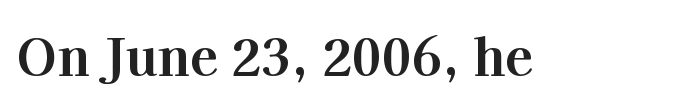
Q: Is the text bold? A: Yes.
Q: Is the text italic (slanted)? A: No, it is upright.
Q: Is the typeface a serif or a sans-serif typeface? A: Serif.
Q: Is the text underlined? A: No.
Q: Is the spacing between letters normal or unusually wide? A: Normal.
Q: Width (condensed, normal, or wide)? A: Normal.
Q: Stroke contrast? A: High.
Q: x-height? A: Medium.
Q: Monospaced? A: No.
